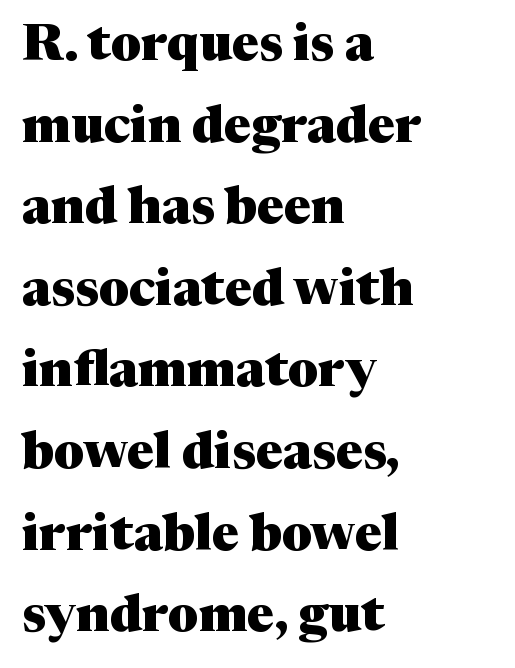
Q: Is the text bold? A: Yes.
Q: Is the text italic (slanted)? A: No, it is upright.
Q: Is the typeface a serif or a sans-serif typeface? A: Serif.
Q: Is the text underlined? A: No.
Q: How is the paragraph aligned? A: Left-aligned.
Q: Is the spacing between letters normal or unusually wide? A: Normal.
Q: Is the spacing between lines tight, normal or loose? A: Normal.
Q: Width (condensed, normal, or wide)? A: Normal.
Q: Stroke contrast? A: Medium.
Q: x-height? A: Medium.
Q: Monospaced? A: No.
